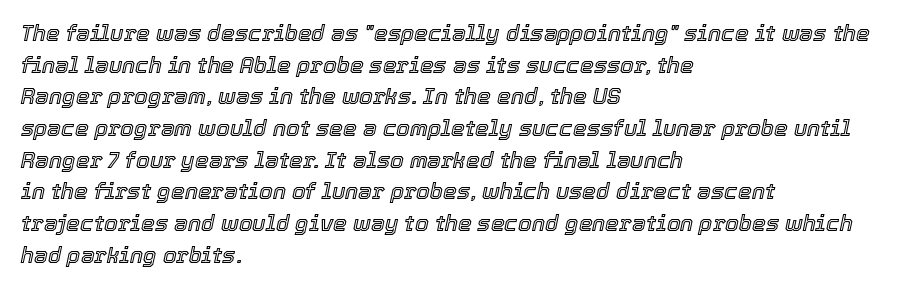
Q: Is the text italic (slanted)? A: Yes, it leans right by about 12 degrees.
Q: Is the text underlined? A: No.
Q: How is the paragraph aligned? A: Left-aligned.
Q: Is the spacing between letters normal or unusually wide? A: Normal.
Q: Is the spacing between lines tight, normal or loose? A: Normal.
